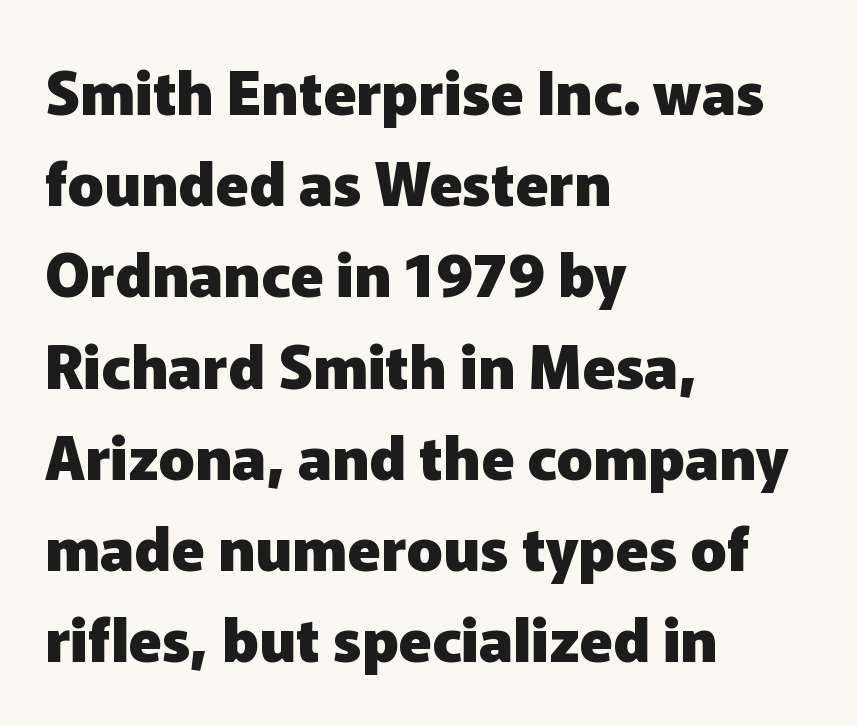
{"serif": "no", "italic": "no", "bold": "yes", "weight": "heavy", "width": "normal", "stroke_contrast": "low", "x_height": "medium", "monospaced": "no", "underline": "no", "align": "left", "line_spacing": "normal", "line_spacing_ratio": 1.52, "letter_spacing": "normal", "letter_spacing_em": 0.0, "glyph_px": 60}
